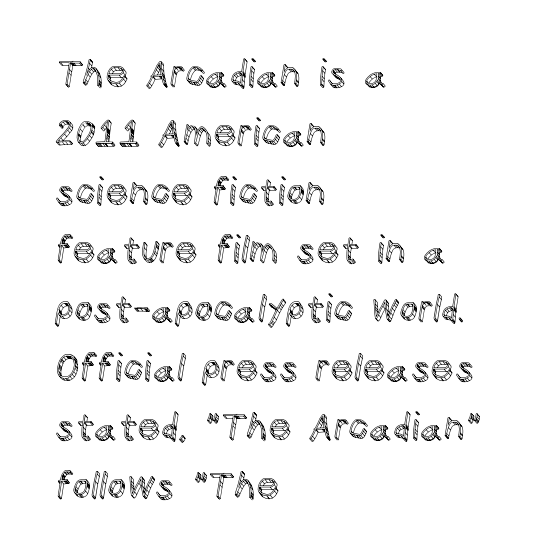
The lines are quadded left. Each word holds together tightly as a unit, with standard inter-letter gaps. Lines of text with bare space underneath. Note the varied advance widths — an 'i' is clearly narrower than an 'm'. What's the leading like? Ordinary, nothing unusual.
